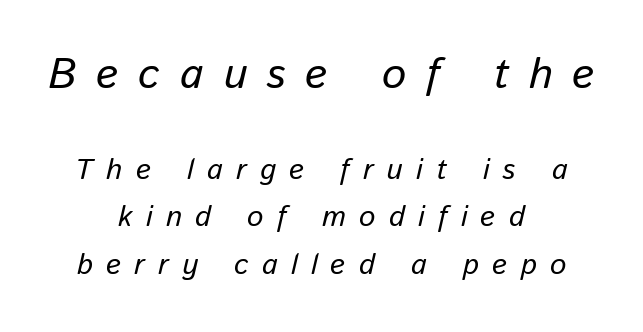
The image shows 43 px regular-weight type, italic (leaning right); set centered, normal line spacing (1.64x), unusually wide letter spacing (+0.46 em), not underlined; the first (top) block is 1.48x larger; low stroke contrast and a medium x-height.
